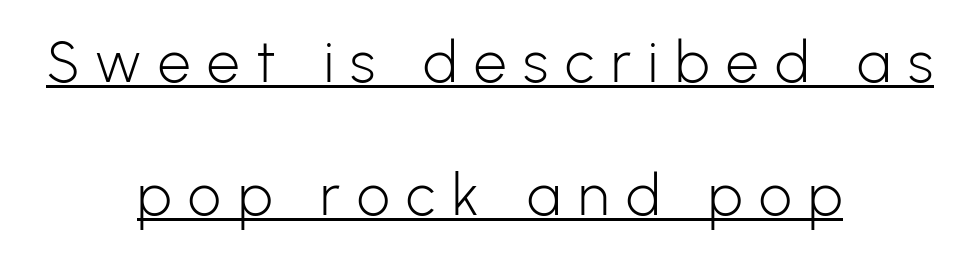
You can see a thin bar hugging the bottom of the glyphs. Tall strokes in this sample are plumb rather than angled. The text was rendered using a sans face with plain stroke endings. Reading down the column, the eye jumps a long way to each next line.
